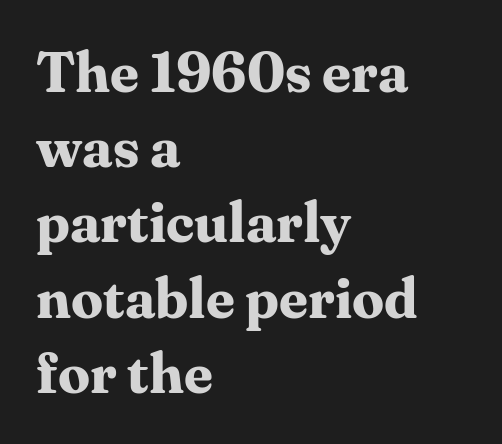
Q: Is the text bold? A: Yes.
Q: Is the text italic (slanted)? A: No, it is upright.
Q: Is the typeface a serif or a sans-serif typeface? A: Serif.
Q: Is the text underlined? A: No.
Q: How is the paragraph aligned? A: Left-aligned.
Q: Is the spacing between letters normal or unusually wide? A: Normal.
Q: Is the spacing between lines tight, normal or loose? A: Normal.
Q: Width (condensed, normal, or wide)? A: Normal.
Q: Stroke contrast? A: Medium.
Q: x-height? A: Medium.
Q: Monospaced? A: No.
